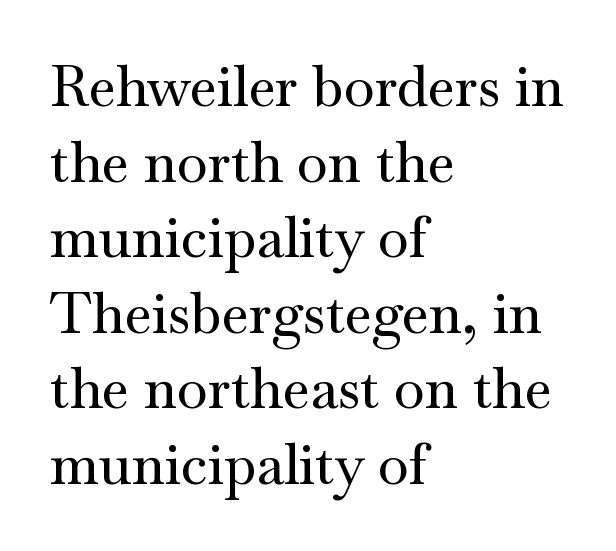
The lines in this sample share a left origin and differ only in where they stop. Nope, not italic — everything's standing straight. Do the characters align in a grid? No, the font is proportional. Does the type have serifs? Yes, each stem ends in a small foot. The line-height multiplier appears to be the usual default. The specimen omits any rule beneath the text block's lines.
